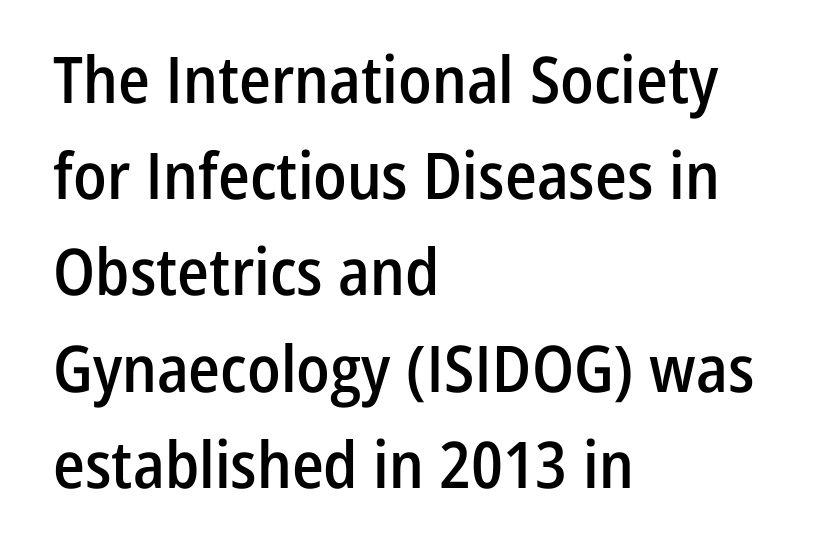
{"serif": "no", "italic": "no", "bold": "semi", "weight": "semibold", "width": "condensed", "stroke_contrast": "low", "x_height": "medium", "monospaced": "no", "underline": "no", "align": "left", "line_spacing": "normal", "line_spacing_ratio": 1.48, "letter_spacing": "normal", "letter_spacing_em": 0.0, "glyph_px": 65}
